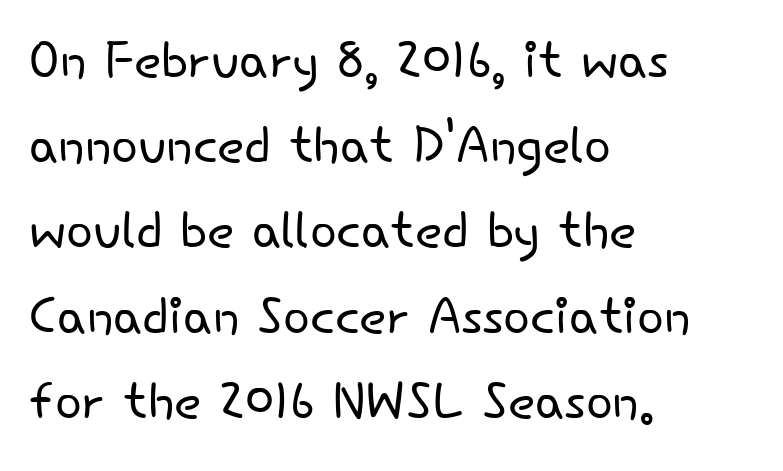
{"serif": "no", "italic": "no", "bold": "no", "weight": "light", "width": "normal", "stroke_contrast": "low", "x_height": "small", "monospaced": "no", "underline": "no", "align": "left", "line_spacing_ratio": 1.2, "letter_spacing": "normal", "letter_spacing_em": 0.0, "glyph_px": 71}
